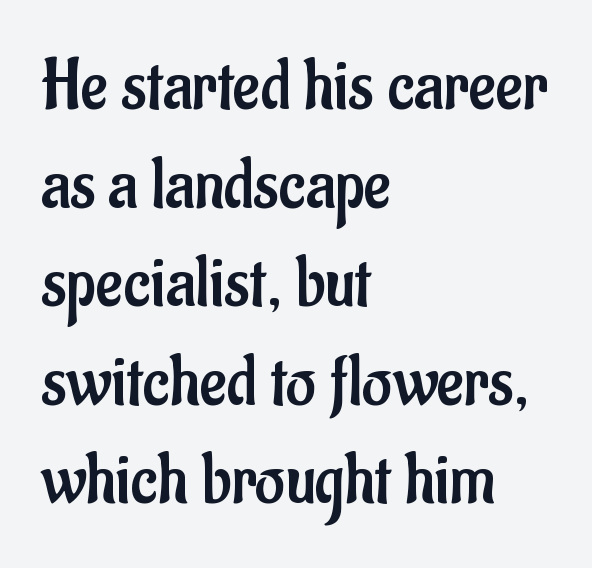
Q: Is the text bold? A: No.
Q: Is the text italic (slanted)? A: No, it is upright.
Q: Is the typeface a serif or a sans-serif typeface? A: Sans-serif.
Q: Is the text underlined? A: No.
Q: How is the paragraph aligned? A: Left-aligned.
Q: Is the spacing between letters normal or unusually wide? A: Normal.
Q: Is the spacing between lines tight, normal or loose? A: Normal.
Q: Width (condensed, normal, or wide)? A: Condensed.
Q: Stroke contrast? A: Low.
Q: x-height? A: Small.
Q: Monospaced? A: No.
